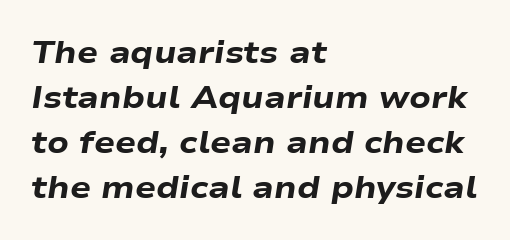
In terms of posture, this sample is oblique. Spacing verdict: proportional, widths tailored to each character. The rendering uses a bold face; every stroke is thick and dark. Rows of type keep a routine distance in the vertical direction. Decoration check: the copy has no underline.
